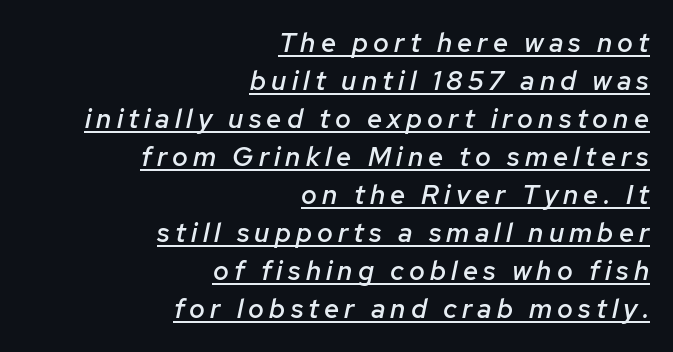
Italic: yes, the glyphs are oblique. The sample's only ornament is a line tracing under the words. Rows of type keep a routine distance in the vertical direction. Typesetter's note: demi weight, one step under bold.
